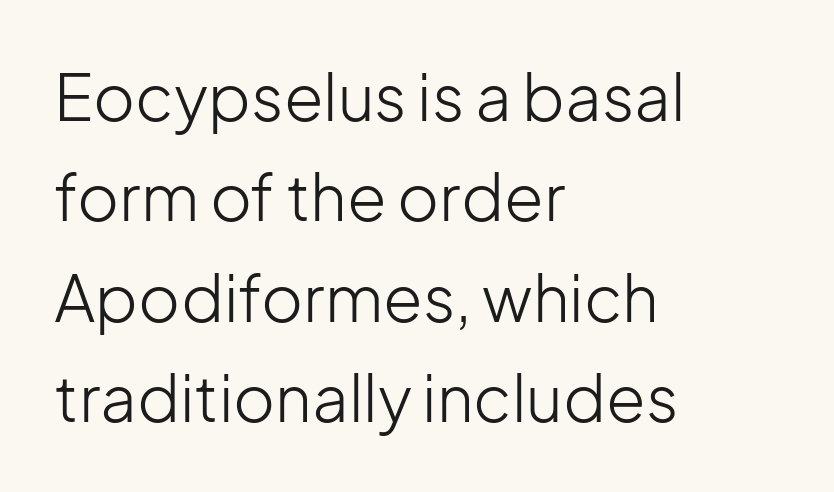
The passage is arranged the way most books set body copy — flush left. Counters stay open thanks to moderate or lighter strokes. A typesetter would call this leading conventional body-copy spacing. The rendering uses natural spacing where letterforms have individual widths. Regarding serifs, this sample does without them. No extra tracking has been applied to these lines.
